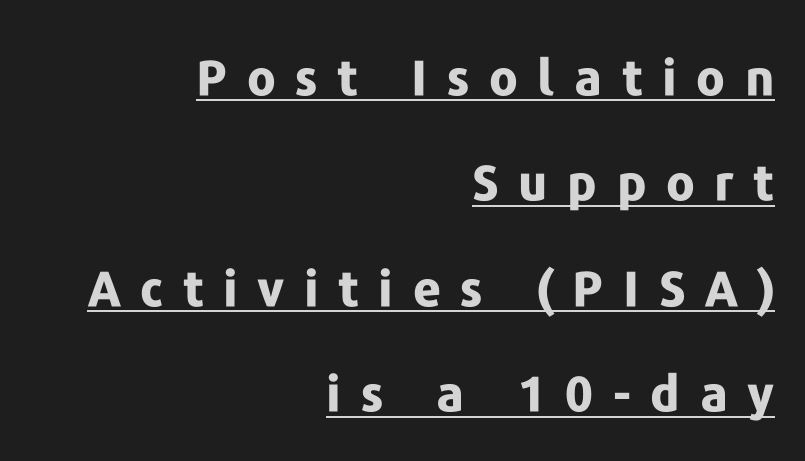
{"serif": "no", "italic": "no", "bold": "yes", "weight": "bold", "width": "normal", "stroke_contrast": "low", "x_height": "medium", "monospaced": "no", "underline": "yes", "align": "right", "line_spacing": "loose", "line_spacing_ratio": 2.15, "letter_spacing": "wide", "letter_spacing_em": 0.4, "glyph_px": 49}
